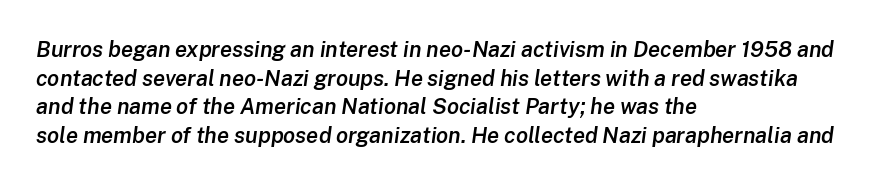
{"italic": "yes", "lean": "right", "slant_degrees": 8, "bold": "semi", "underline": "no", "align": "left", "line_spacing": "normal", "line_spacing_ratio": 1.3, "letter_spacing": "normal", "letter_spacing_em": 0.0, "glyph_px": 22}
